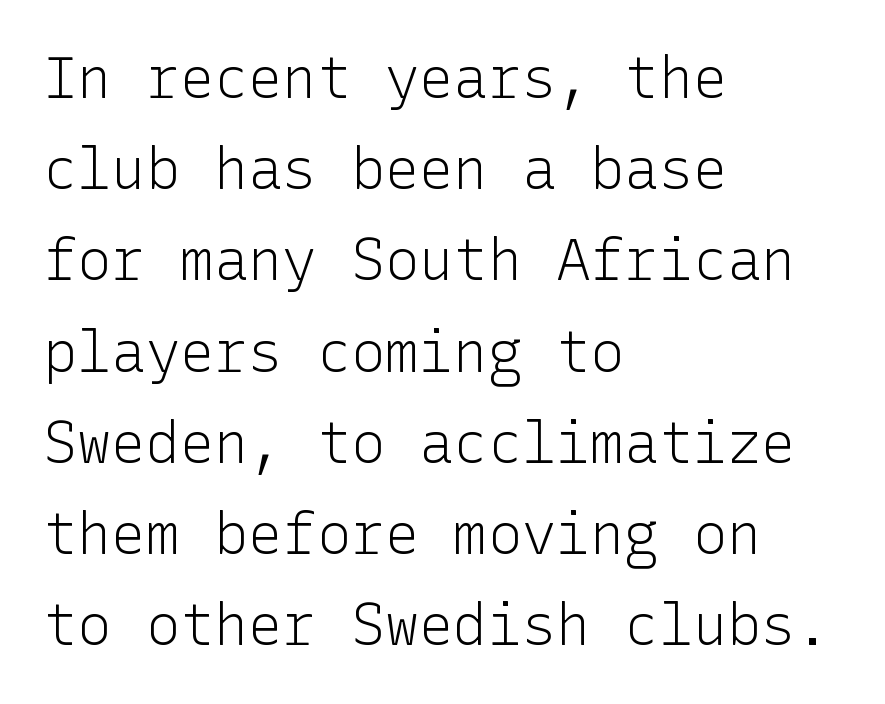
The image shows 57 px light sans-serif type, upright; set left-aligned, normal line spacing (1.6x), normal letter spacing, not underlined; low stroke contrast and a medium x-height.
